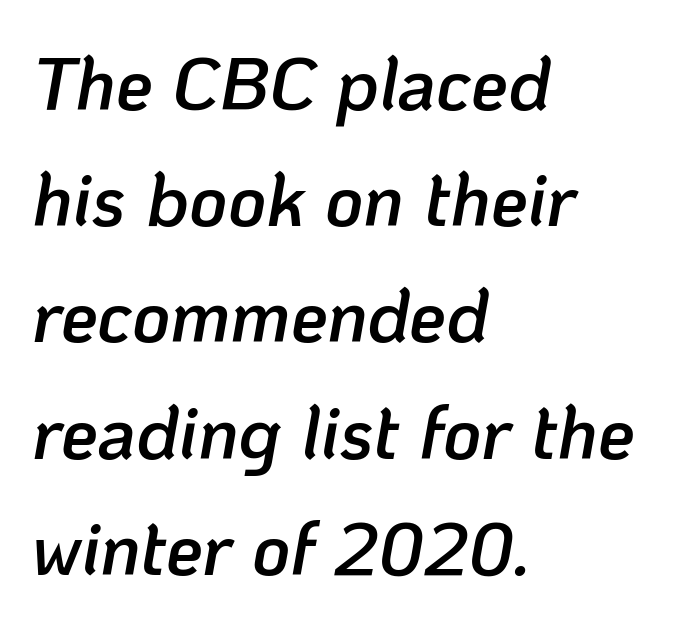
{"italic": "yes", "lean": "right", "slant_degrees": 10, "bold": "semi", "weight": "semibold", "width": "normal", "stroke_contrast": "low", "x_height": "medium", "monospaced": "no", "underline": "no", "align": "left", "line_spacing": "normal", "line_spacing_ratio": 1.57, "letter_spacing": "normal", "letter_spacing_em": 0.0, "glyph_px": 74}
